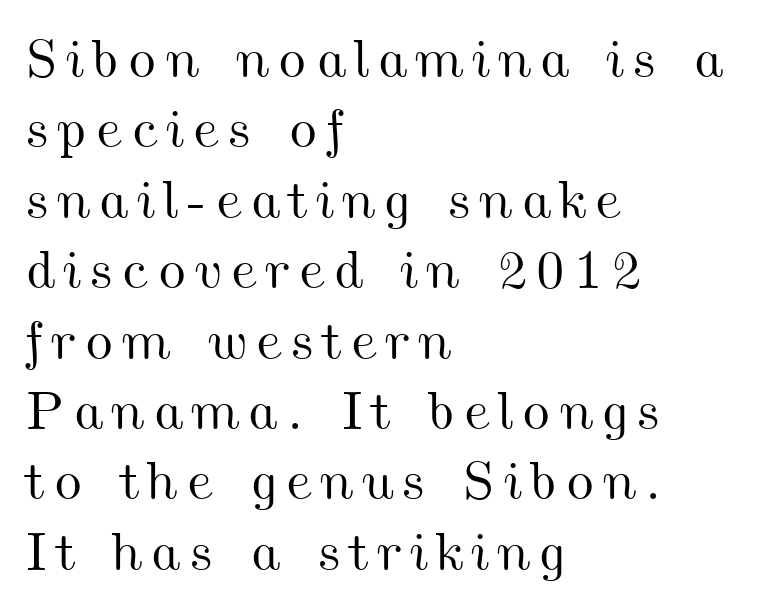
The image shows 55 px wide type; set left-aligned, normal line spacing (1.28x), not underlined; medium stroke contrast and a small x-height.
